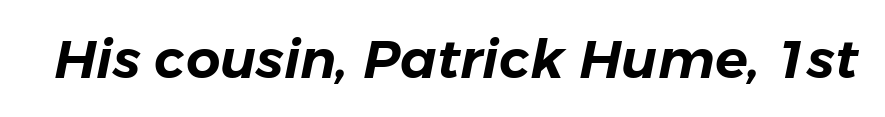
{"italic": "yes", "lean": "right", "slant_degrees": 11, "width": "normal", "stroke_contrast": "low", "x_height": "medium", "monospaced": "no", "underline": "no", "letter_spacing": "normal", "letter_spacing_em": 0.0, "glyph_px": 54}
